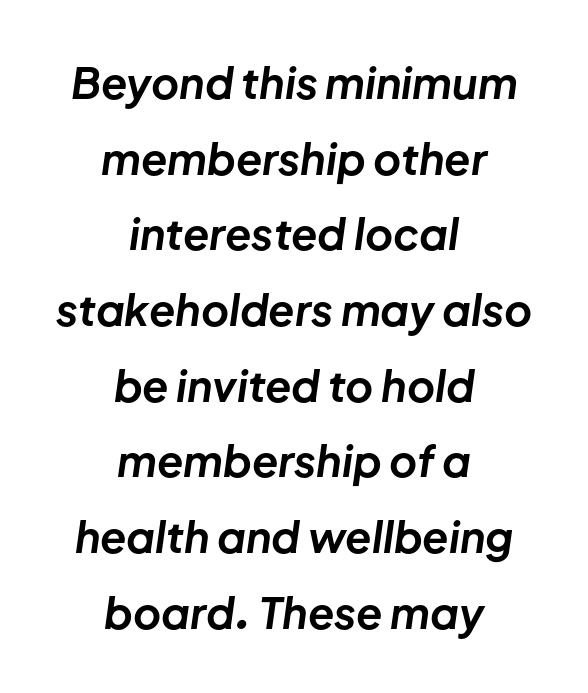
The typesetter chose a symmetrical, centered arrangement here. Do the characters align in a grid? No, the font is proportional. Notice how the stems are inclined rather than vertical — that's the hallmark of italics. The letterforms sit shoulder to shoulder at normal distance. Anything drawn beneath the words? Only blank space. Caption: bold face, heavy strokes.
